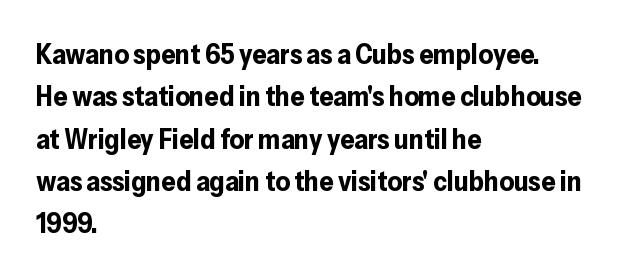
The image shows 28 px bold sans-serif type, upright; set left-aligned, normal line spacing (1.51x), normal letter spacing, not underlined; low stroke contrast and a medium x-height.
